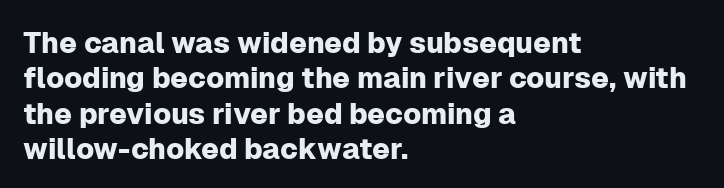
The image shows 29 px sans-serif type, upright; set left-aligned, line spacing 1.22x, normal letter spacing, not underlined; low stroke contrast and a medium x-height.
